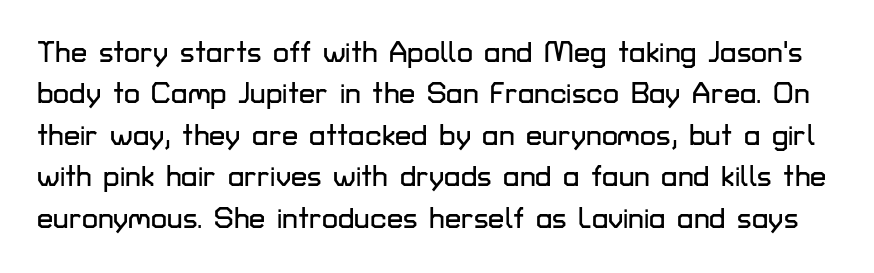
{"serif": "no", "italic": "no", "width": "normal", "stroke_contrast": "low", "x_height": "medium", "monospaced": "no", "underline": "no", "line_spacing": "normal", "line_spacing_ratio": 1.43, "letter_spacing": "normal", "letter_spacing_em": 0.0, "glyph_px": 29}
